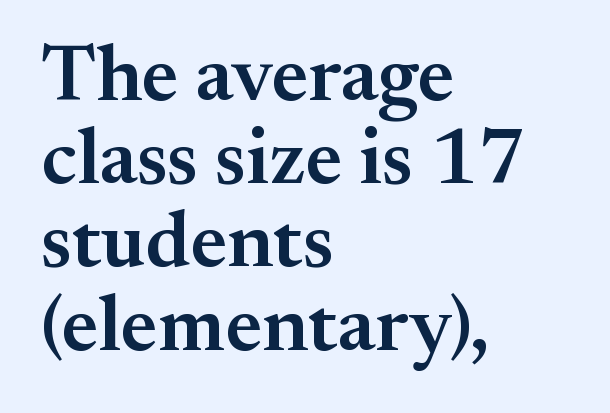
The image shows 80 px semibold serif type, upright; set left-aligned, tight line spacing (1.04x), normal letter spacing, not underlined; medium stroke contrast and a small x-height.
